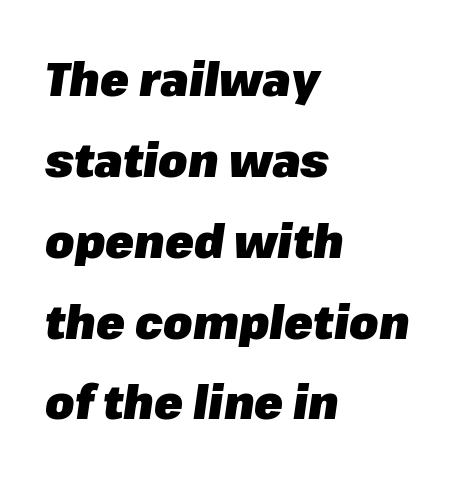
{"italic": "yes", "lean": "right", "slant_degrees": 8, "bold": "yes", "weight": "heavy", "width": "normal", "stroke_contrast": "low", "x_height": "medium", "monospaced": "no", "underline": "no", "align": "left", "line_spacing_ratio": 1.72, "letter_spacing": "normal", "letter_spacing_em": 0.0, "glyph_px": 47}
